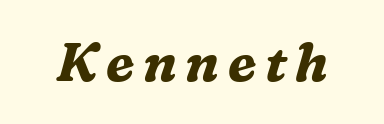
Descenders are the only things crossing below the line. The rendering uses natural spacing where letterforms have individual widths. Yep, that's italic — everything's leaning. Emphasis by weight is at full strength: bold. Serifs: yes, visible at the terminals of the letterforms.
